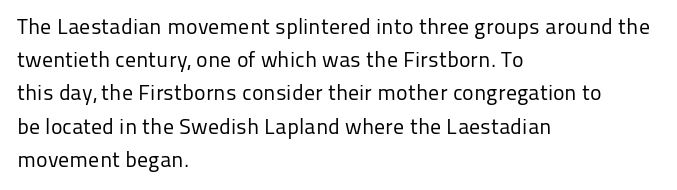
The image shows 22 px text type, upright; set left-aligned, normal line spacing (1.51x), normal letter spacing, not underlined.
